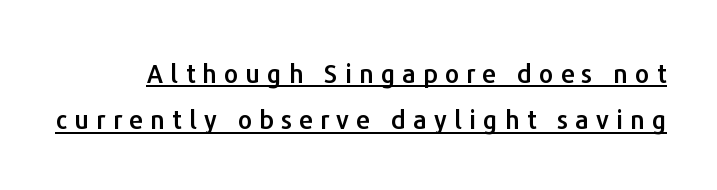
Q: Is the text italic (slanted)? A: No, it is upright.
Q: Is the text underlined? A: Yes.
Q: Is the spacing between letters normal or unusually wide? A: Unusually wide.
